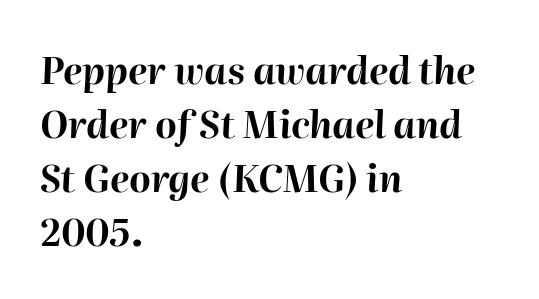
The typesetting leans heavy: a genuine bold. Character widths vary here, with narrow letters taking less room than wide ones. The lettering tilts uniformly, giving the passage an italic look. A clean baseline with only descenders dipping below it. The typesetter chose a ragged-right arrangement here. This sample uses plain, unmodified letter spacing.
